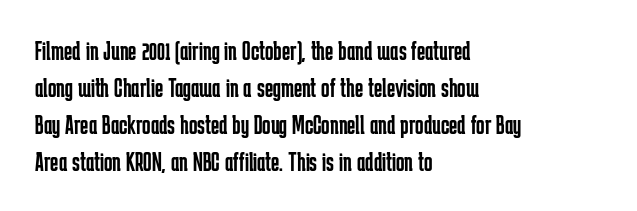
{"serif": "no", "italic": "no", "bold": "no", "weight": "regular", "width": "condensed", "stroke_contrast": "low", "x_height": "medium", "monospaced": "no", "underline": "no", "align": "left", "line_spacing": "normal", "line_spacing_ratio": 1.32, "letter_spacing": "normal", "letter_spacing_em": 0.0, "glyph_px": 28}
